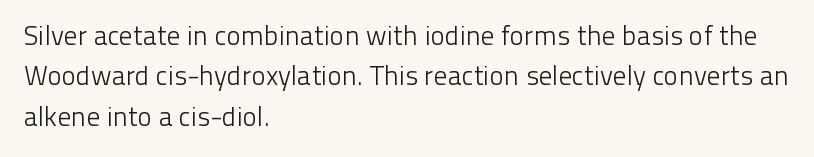
The image shows 27 px text type, upright; set left-aligned, normal line spacing (1.5x), normal letter spacing, not underlined.
